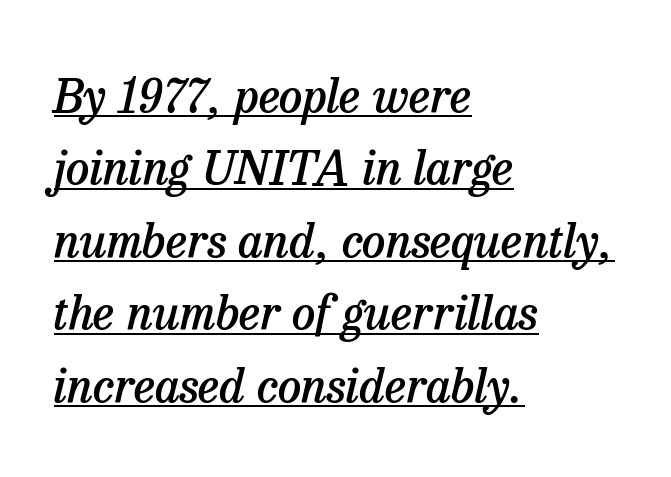
The image shows 47 px semibold serif type, italic (leaning right); set left-aligned, normal line spacing (1.54x), normal letter spacing, underlined; low stroke contrast and a medium x-height.
